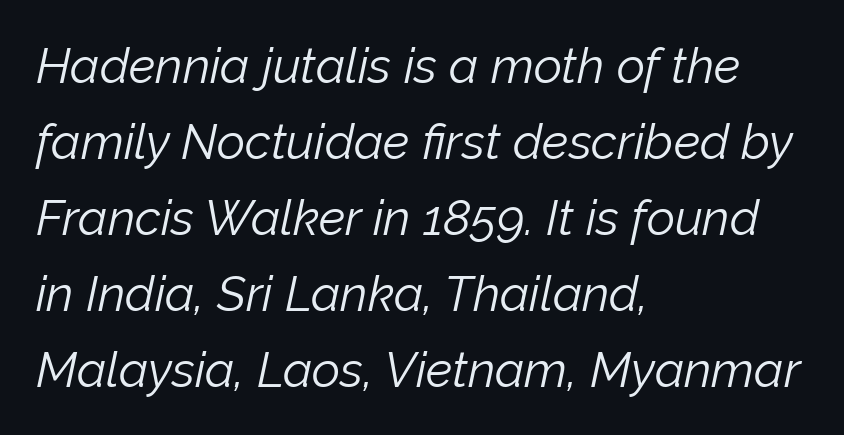
The image shows 49 px light type, italic (leaning right); set left-aligned, normal line spacing (1.55x), normal letter spacing, not underlined; low stroke contrast and a medium x-height.
